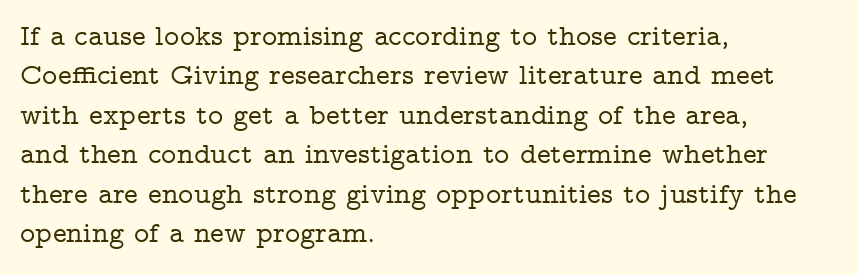
Q: Is the text italic (slanted)? A: No, it is upright.
Q: Is the typeface a serif or a sans-serif typeface? A: Serif.
Q: Is the text underlined? A: No.
Q: How is the paragraph aligned? A: Left-aligned.
Q: Is the spacing between letters normal or unusually wide? A: Normal.
Q: Is the spacing between lines tight, normal or loose? A: Normal.
Q: Width (condensed, normal, or wide)? A: Wide.
Q: Stroke contrast? A: Low.
Q: x-height? A: Medium.
Q: Monospaced? A: No.
